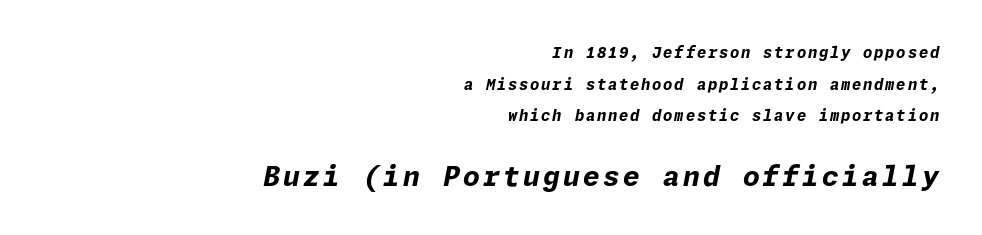
Q: Is the text bold? A: Yes.
Q: Is the text italic (slanted)? A: Yes, it leans right by about 11 degrees.
Q: Is the text underlined? A: No.
Q: How is the paragraph aligned? A: Right-aligned.
Q: Is the spacing between lines tight, normal or loose? A: Loose.
Q: Which block of text is set in a larger size, the first (top) or the second (bottom)? A: The second (bottom) one.
